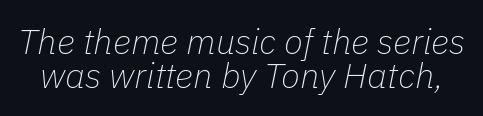
{"italic": "yes", "lean": "right", "slant_degrees": 11, "bold": "no", "weight": "thin", "width": "normal", "stroke_contrast": "low", "x_height": "medium", "monospaced": "no", "underline": "no", "line_spacing": "tight", "line_spacing_ratio": 0.96, "letter_spacing": "normal", "letter_spacing_em": 0.0, "glyph_px": 35}
